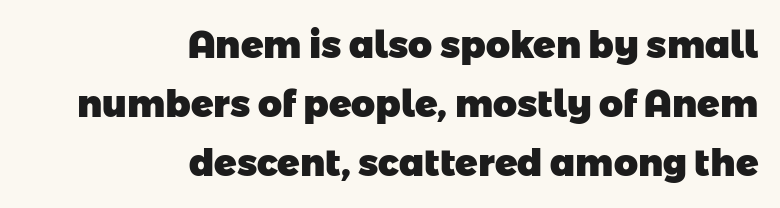
The image shows 37 px heavy sans-serif type; set right-aligned, normal line spacing (1.59x), normal letter spacing, not underlined; low stroke contrast and a medium x-height.
